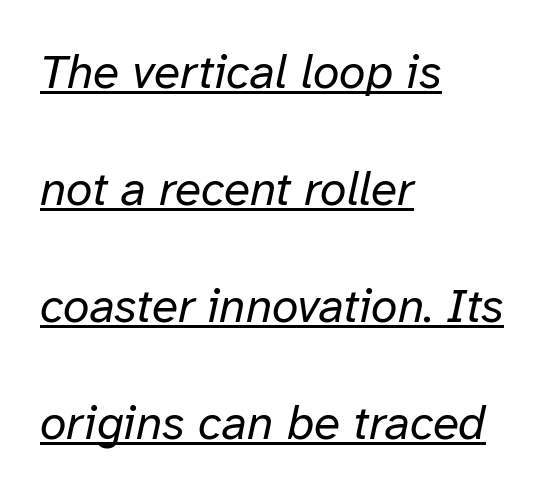
Q: Is the text bold? A: No.
Q: Is the text italic (slanted)? A: Yes, it leans right by about 12 degrees.
Q: Is the text underlined? A: Yes.
Q: How is the paragraph aligned? A: Left-aligned.
Q: Is the spacing between letters normal or unusually wide? A: Normal.
Q: Is the spacing between lines tight, normal or loose? A: Loose.
Q: Width (condensed, normal, or wide)? A: Normal.
Q: Stroke contrast? A: Low.
Q: x-height? A: Medium.
Q: Monospaced? A: No.
